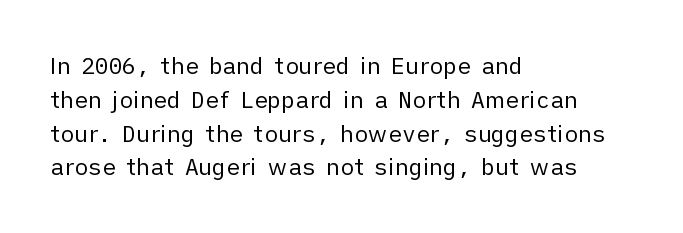
The image shows 23 px text type, upright; set left-aligned, normal line spacing (1.47x), normal letter spacing, not underlined.
